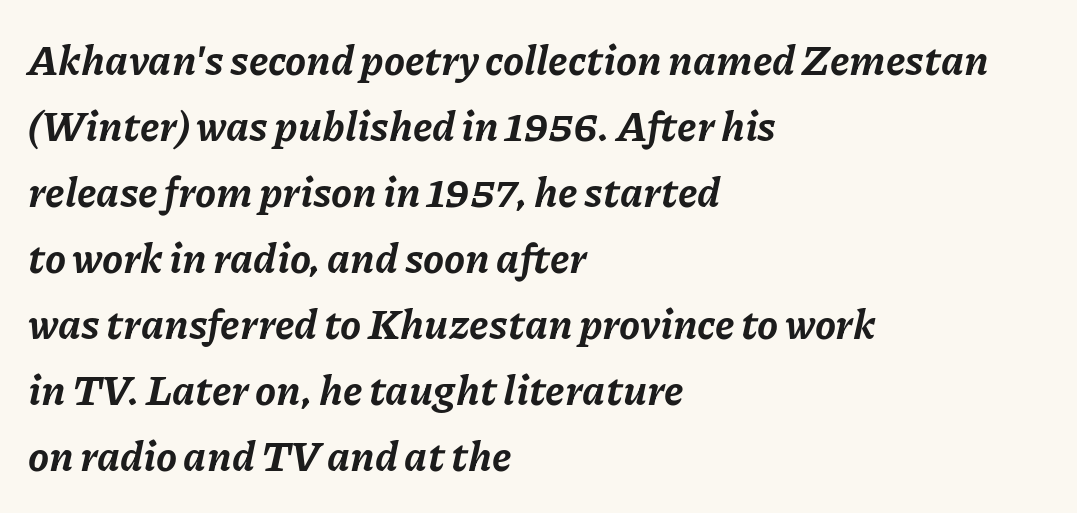
The passage shown stacks its lines at a standard gap. Short and long lines alike share a common starting point at left. The letters are slanted; this is an italic face. These words are printed bold, with thick strokes throughout. Character widths vary here, with narrow letters taking less room than wide ones.
